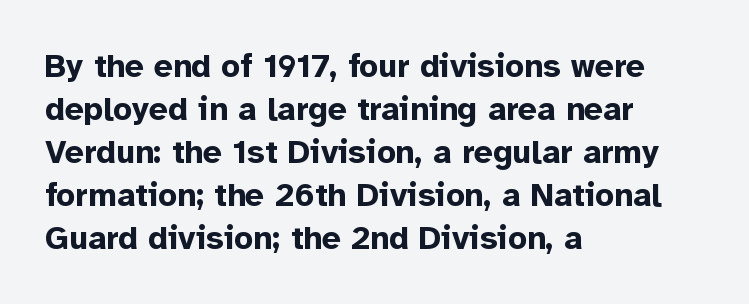
{"serif": "no", "italic": "no", "bold": "yes", "weight": "bold", "width": "normal", "stroke_contrast": "low", "x_height": "medium", "monospaced": "no", "underline": "no", "align": "left", "line_spacing": "normal", "line_spacing_ratio": 1.3, "letter_spacing": "normal", "letter_spacing_em": 0.0, "glyph_px": 33}
